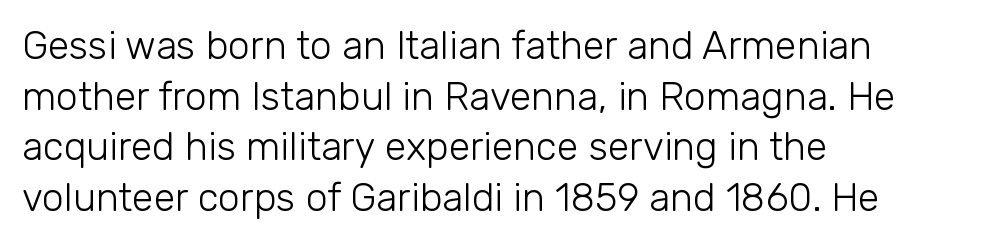
{"serif": "no", "italic": "no", "bold": "no", "weight": "light", "width": "normal", "stroke_contrast": "low", "x_height": "medium", "monospaced": "no", "underline": "no", "align": "left", "line_spacing": "normal", "line_spacing_ratio": 1.3, "letter_spacing": "normal", "letter_spacing_em": 0.0, "glyph_px": 39}
